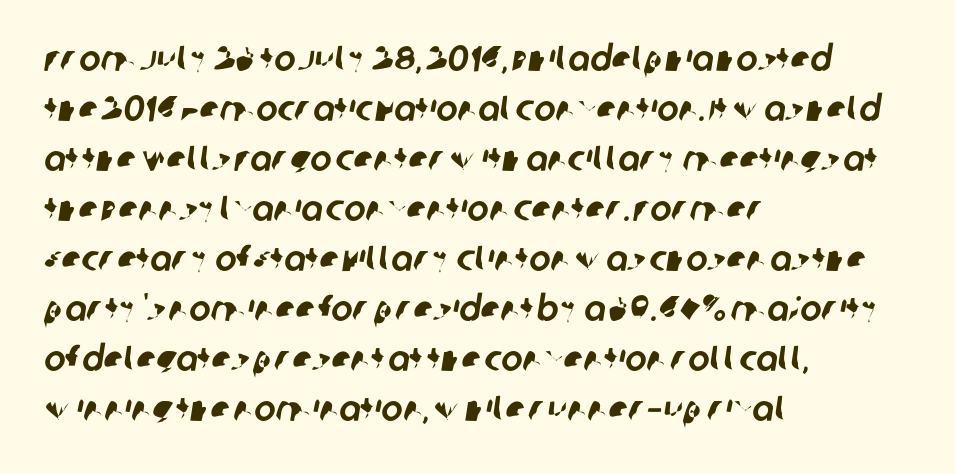
Q: Is the typeface a serif or a sans-serif typeface? A: Sans-serif.
Q: Is the text underlined? A: No.
Q: How is the paragraph aligned? A: Left-aligned.
Q: Is the spacing between letters normal or unusually wide? A: Normal.
Q: Is the spacing between lines tight, normal or loose? A: Normal.
Q: Width (condensed, normal, or wide)? A: Normal.
Q: Stroke contrast? A: Low.
Q: x-height? A: Large.
Q: Monospaced? A: No.
